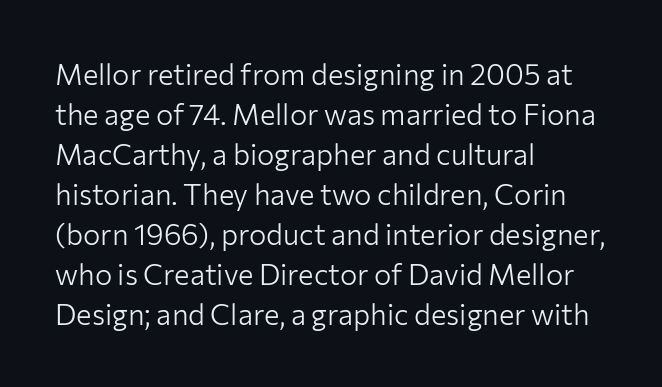
{"serif": "no", "italic": "no", "bold": "no", "weight": "light", "width": "normal", "stroke_contrast": "low", "x_height": "medium", "monospaced": "no", "underline": "no", "align": "left", "line_spacing": "normal", "line_spacing_ratio": 1.38, "letter_spacing": "normal", "letter_spacing_em": 0.0, "glyph_px": 29}
